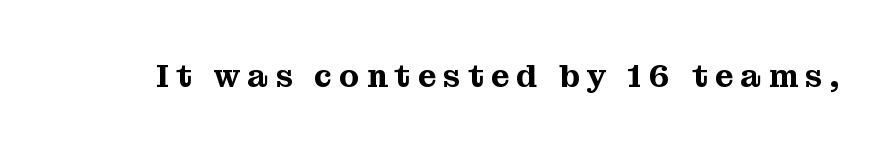
The image shows 32 px serif type, upright; set unusually wide letter spacing (+0.23 em), not underlined; medium stroke contrast and a medium x-height.
